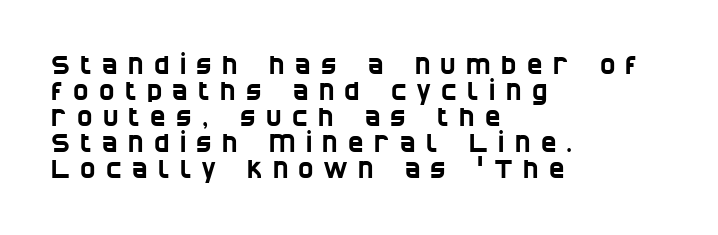
Q: Is the text underlined? A: No.
Q: How is the paragraph aligned? A: Left-aligned.
Q: Is the spacing between letters normal or unusually wide? A: Unusually wide.
Q: Is the spacing between lines tight, normal or loose? A: Tight.
